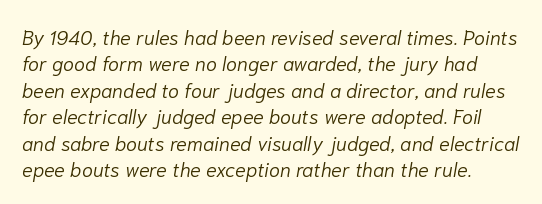
Counters stay open thanks to moderate or lighter strokes. The string is rendered with underlining switched off. Inter-character spacing is left at the font's built-in metrics. A normal amount of white space separates one row of letters from the next. The font's italic variant was chosen for this text.
